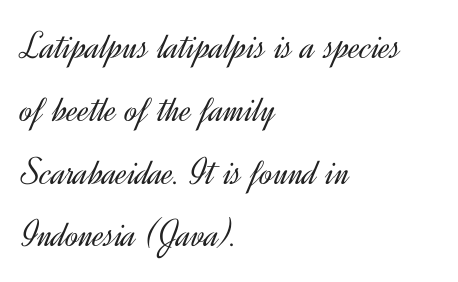
Beneath every word, the page is bare. No extra tracking has been applied to these lines. You could not count columns in this text — the font is proportionally spaced. The face used here is a sans, in the tradition of grotesques and geometrics. The block of text has a typical density, with ordinary space between rows. Is the block centered? No — it sits flush against the left margin.
